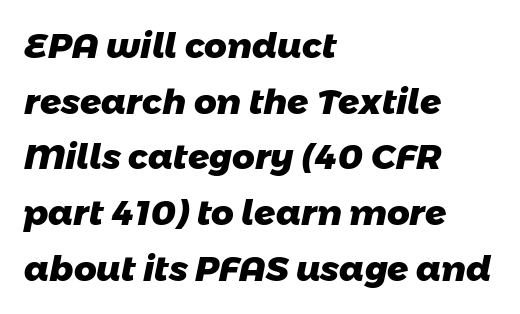
The image shows 35 px heavy sans-serif type; set left-aligned, normal line spacing (1.59x), normal letter spacing, not underlined; low stroke contrast and a medium x-height.
